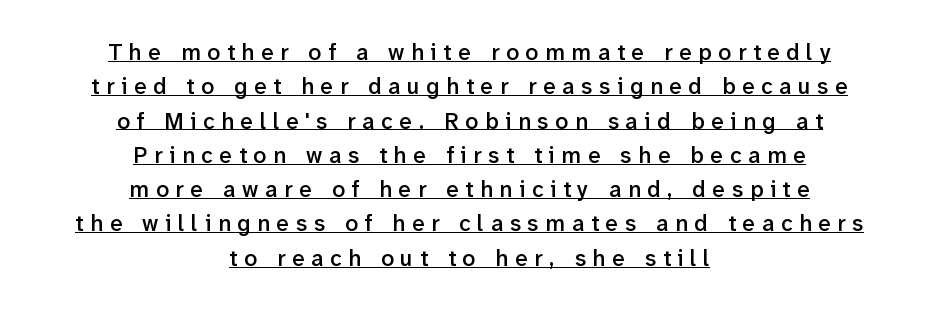
{"italic": "no", "bold": "semi", "underline": "yes", "align": "center", "line_spacing": "normal", "line_spacing_ratio": 1.49, "letter_spacing": "wide", "letter_spacing_em": 0.29, "glyph_px": 23}
